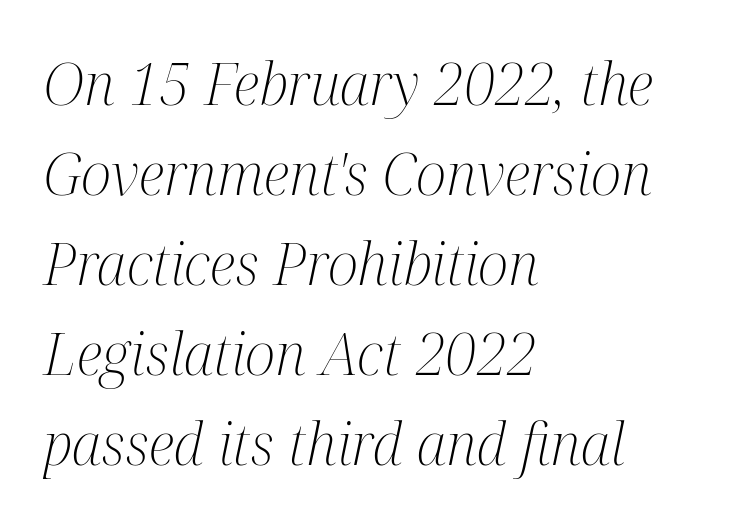
The typesetting does not lean heavy: it is not bold. Normally led — the rows are evenly, conventionally spaced. Here the designer chose a conventional face with non-uniform glyph widths. The text carries the slant typical of an italic or oblique font.
